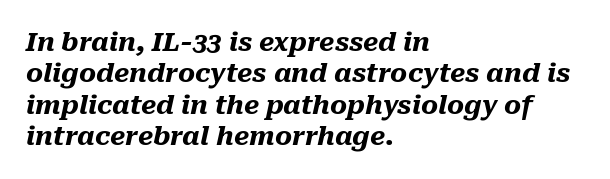
{"italic": "yes", "lean": "right", "slant_degrees": 10, "bold": "yes", "underline": "no", "align": "left", "line_spacing_ratio": 1.21, "letter_spacing": "normal", "letter_spacing_em": 0.0, "glyph_px": 26}
